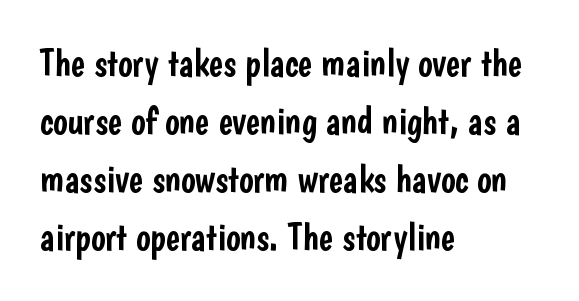
{"serif": "no", "italic": "no", "width": "condensed", "stroke_contrast": "low", "x_height": "medium", "monospaced": "no", "underline": "no", "align": "left", "line_spacing": "normal", "line_spacing_ratio": 1.53, "letter_spacing": "normal", "letter_spacing_em": 0.0, "glyph_px": 38}
